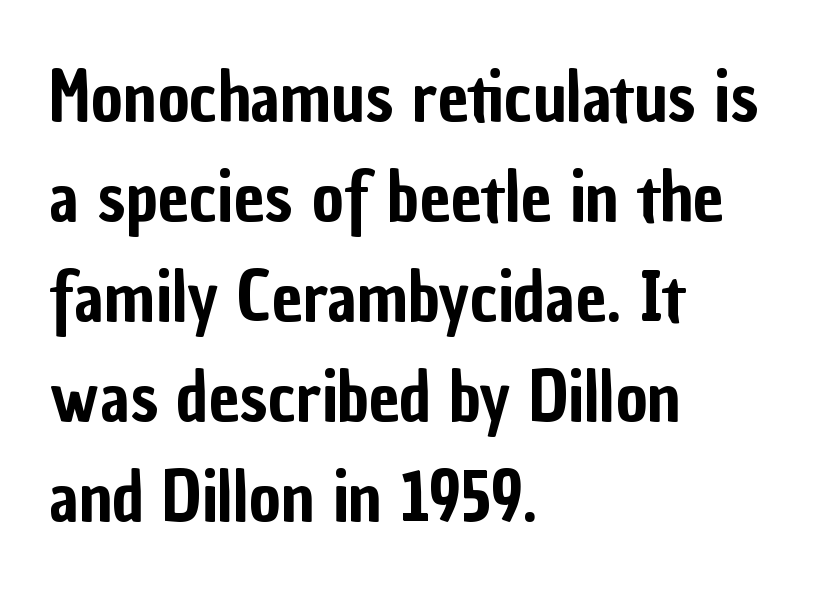
Q: Is the text italic (slanted)? A: No, it is upright.
Q: Is the typeface a serif or a sans-serif typeface? A: Sans-serif.
Q: Is the text underlined? A: No.
Q: How is the paragraph aligned? A: Left-aligned.
Q: Is the spacing between letters normal or unusually wide? A: Normal.
Q: Is the spacing between lines tight, normal or loose? A: Normal.
Q: Width (condensed, normal, or wide)? A: Condensed.
Q: Stroke contrast? A: Low.
Q: x-height? A: Medium.
Q: Monospaced? A: No.
